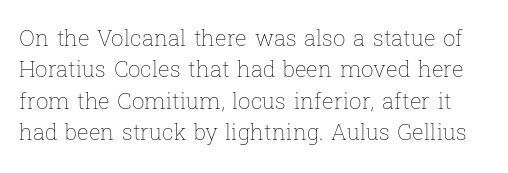
Q: Is the text bold? A: No.
Q: Is the text italic (slanted)? A: No, it is upright.
Q: Is the text underlined? A: No.
Q: Is the spacing between letters normal or unusually wide? A: Normal.
Q: Is the spacing between lines tight, normal or loose? A: Normal.
